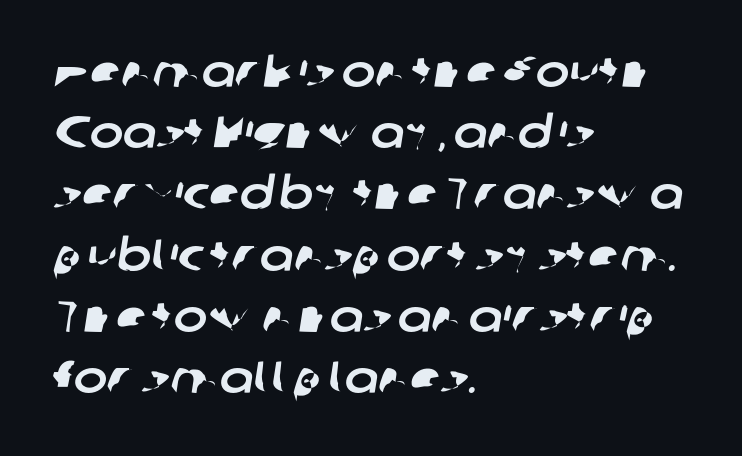
{"serif": "no", "width": "normal", "stroke_contrast": "low", "x_height": "medium", "monospaced": "no", "underline": "no", "align": "left", "line_spacing": "normal", "line_spacing_ratio": 1.36, "letter_spacing": "normal", "letter_spacing_em": 0.0, "glyph_px": 45}
